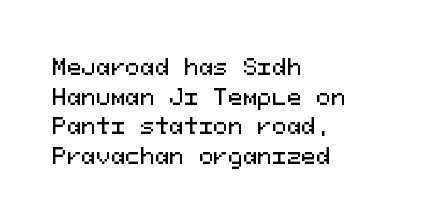
Q: Is the text italic (slanted)? A: No, it is upright.
Q: Is the text underlined? A: No.
Q: How is the paragraph aligned? A: Left-aligned.
Q: Is the spacing between letters normal or unusually wide? A: Normal.
Q: Is the spacing between lines tight, normal or loose? A: Normal.
